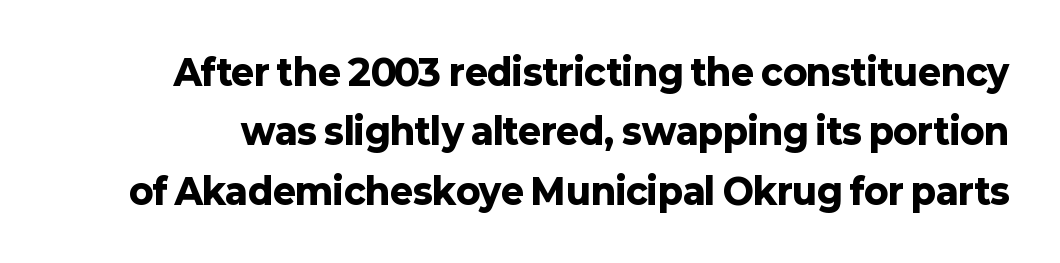
The image shows 35 px heavy sans-serif type, upright; set normal line spacing (1.7x), normal letter spacing, not underlined; low stroke contrast and a medium x-height.
